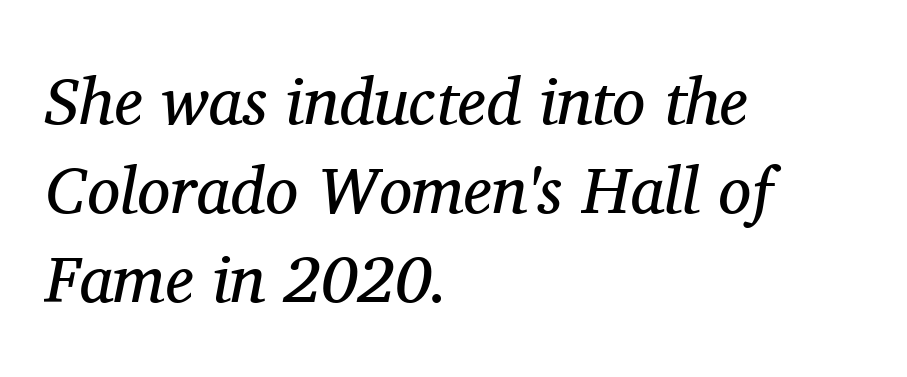
The image shows 66 px regular-weight serif type, italic (leaning right); set left-aligned, normal line spacing (1.35x), normal letter spacing, not underlined; medium stroke contrast and a medium x-height.
